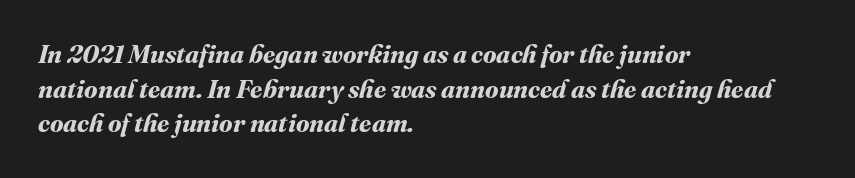
The image shows 25 px bold type; set left-aligned, normal line spacing (1.39x), normal letter spacing, not underlined.
